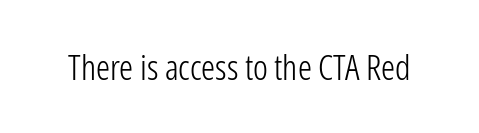
Q: Is the text bold? A: No.
Q: Is the text italic (slanted)? A: No, it is upright.
Q: Is the typeface a serif or a sans-serif typeface? A: Sans-serif.
Q: Is the text underlined? A: No.
Q: Is the spacing between letters normal or unusually wide? A: Normal.
Q: Width (condensed, normal, or wide)? A: Condensed.
Q: Stroke contrast? A: Low.
Q: x-height? A: Medium.
Q: Monospaced? A: No.
